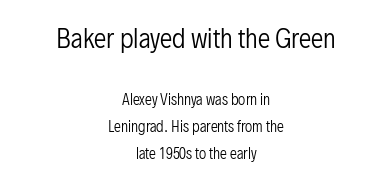
{"italic": "no", "bold": "no", "underline": "no", "align": "center", "line_spacing": "loose", "line_spacing_ratio": 1.93, "letter_spacing": "normal", "letter_spacing_em": 0.0, "larger_block": "first", "size_ratio": 1.79, "glyph_px": 25}
